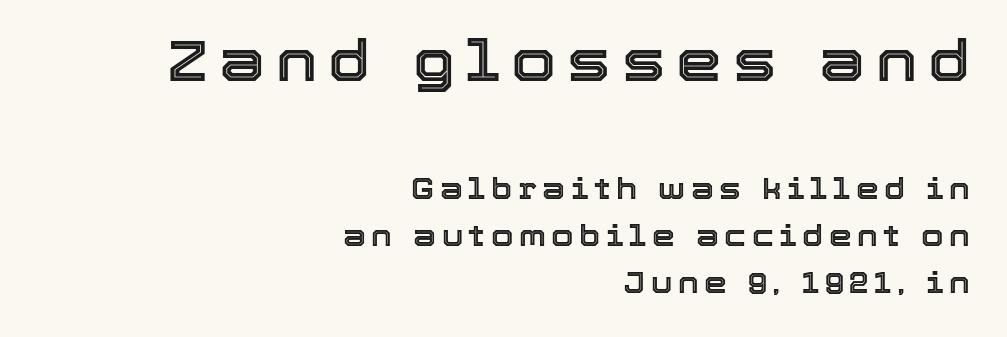
Q: Is the text italic (slanted)? A: No, it is upright.
Q: Is the text underlined? A: No.
Q: How is the paragraph aligned? A: Right-aligned.
Q: Is the spacing between lines tight, normal or loose? A: Normal.
Q: Which block of text is set in a larger size, the first (top) or the second (bottom)? A: The first (top) one.
Q: Width (condensed, normal, or wide)? A: Normal.
Q: x-height? A: Medium.
Q: Monospaced? A: No.
